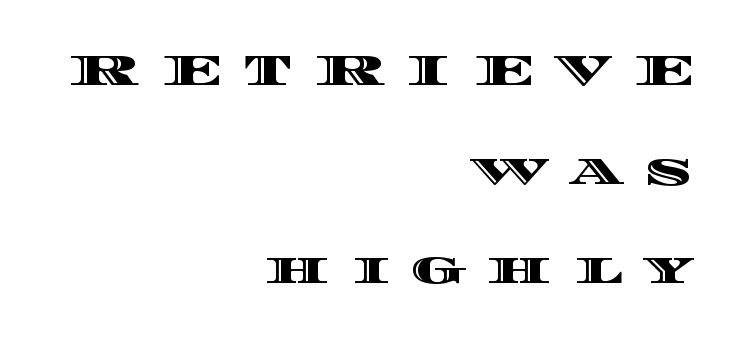
Q: Is the text italic (slanted)? A: No, it is upright.
Q: Is the text underlined? A: No.
Q: How is the paragraph aligned? A: Right-aligned.
Q: Is the spacing between letters normal or unusually wide? A: Unusually wide.
Q: Is the spacing between lines tight, normal or loose? A: Loose.
Q: Width (condensed, normal, or wide)? A: Wide.
Q: x-height? A: Large.
Q: Monospaced? A: No.
